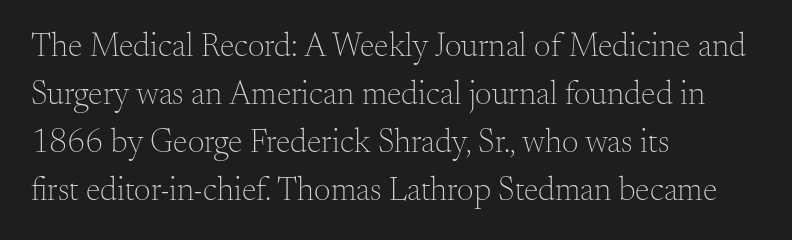
Q: Is the text bold? A: No.
Q: Is the text italic (slanted)? A: No, it is upright.
Q: Is the typeface a serif or a sans-serif typeface? A: Serif.
Q: Is the text underlined? A: No.
Q: How is the paragraph aligned? A: Left-aligned.
Q: Is the spacing between letters normal or unusually wide? A: Normal.
Q: Is the spacing between lines tight, normal or loose? A: Normal.
Q: Width (condensed, normal, or wide)? A: Normal.
Q: Stroke contrast? A: Medium.
Q: x-height? A: Small.
Q: Monospaced? A: No.
